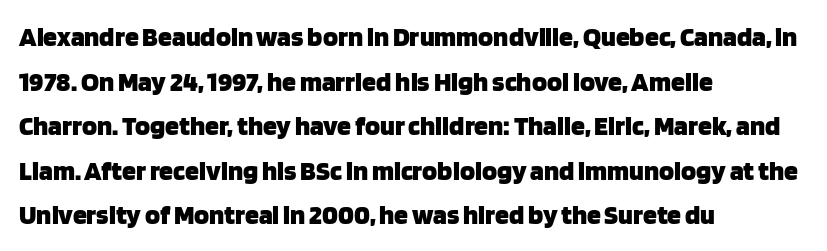
{"serif": "no", "italic": "no", "bold": "yes", "weight": "heavy", "width": "normal", "stroke_contrast": "low", "x_height": "large", "monospaced": "no", "underline": "no", "align": "left", "line_spacing": "normal", "line_spacing_ratio": 1.59, "letter_spacing": "normal", "letter_spacing_em": 0.0, "glyph_px": 28}
